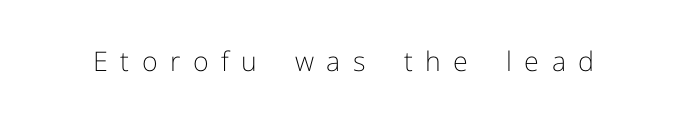
{"italic": "no", "bold": "no", "underline": "no", "letter_spacing": "wide", "letter_spacing_em": 0.46, "glyph_px": 27}
